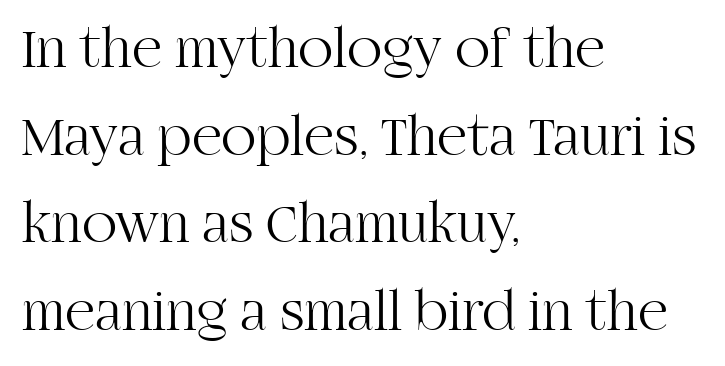
Q: Is the text bold? A: No.
Q: Is the text italic (slanted)? A: No, it is upright.
Q: Is the typeface a serif or a sans-serif typeface? A: Serif.
Q: Is the text underlined? A: No.
Q: How is the paragraph aligned? A: Left-aligned.
Q: Is the spacing between letters normal or unusually wide? A: Normal.
Q: Is the spacing between lines tight, normal or loose? A: Normal.
Q: Width (condensed, normal, or wide)? A: Normal.
Q: Stroke contrast? A: High.
Q: x-height? A: Large.
Q: Monospaced? A: No.
